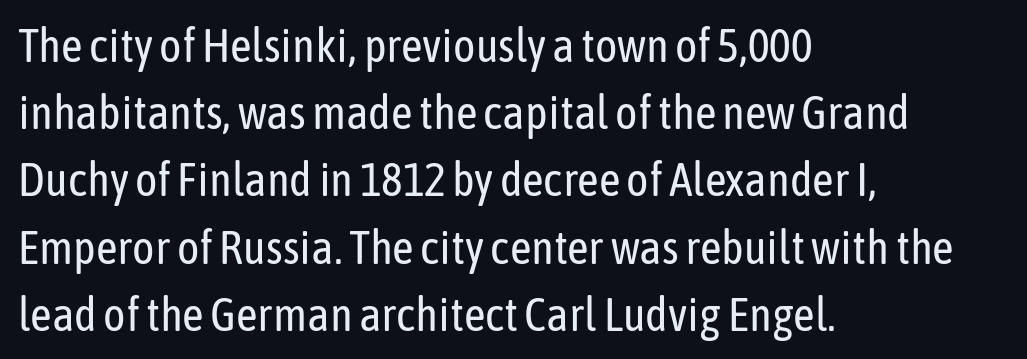
Q: Is the text bold? A: No.
Q: Is the text italic (slanted)? A: No, it is upright.
Q: Is the typeface a serif or a sans-serif typeface? A: Sans-serif.
Q: Is the text underlined? A: No.
Q: How is the paragraph aligned? A: Left-aligned.
Q: Is the spacing between letters normal or unusually wide? A: Normal.
Q: Is the spacing between lines tight, normal or loose? A: Normal.
Q: Width (condensed, normal, or wide)? A: Condensed.
Q: Stroke contrast? A: Low.
Q: x-height? A: Medium.
Q: Monospaced? A: No.
